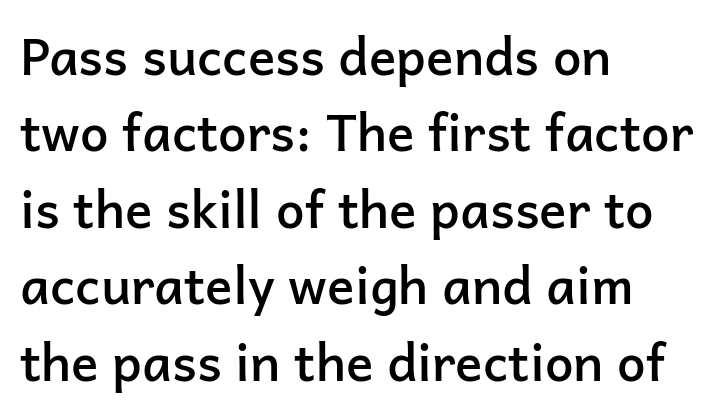
The sample has been set in demibold, a notch under bold. Spacing verdict: proportional, widths tailored to each character. In terms of letterform style, serifs are entirely absent. Rendered with straight, roman letterforms. A clean baseline with only descenders dipping below it. The rows are spaced the way most documents space them.
